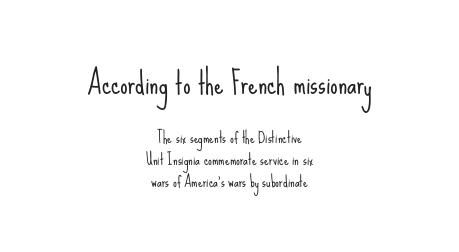
Descender tails drop into unmarked territory. Posture: straight, roman, zero tilt. Each line is balanced around a shared central axis. The font is comparable to plain body text, perhaps lighter.
